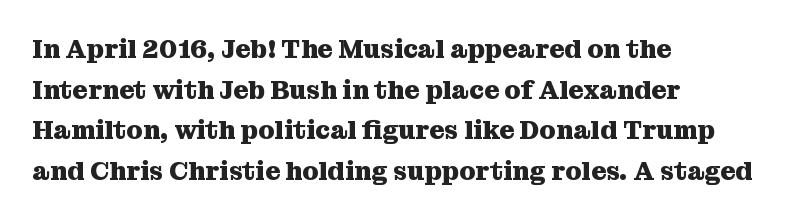
Students, note that the glyphs here touch the page at normal intervals. Lines of text with bare space underneath. Short and long lines alike share a common starting point at left. The font's upright variant was chosen for this text.
